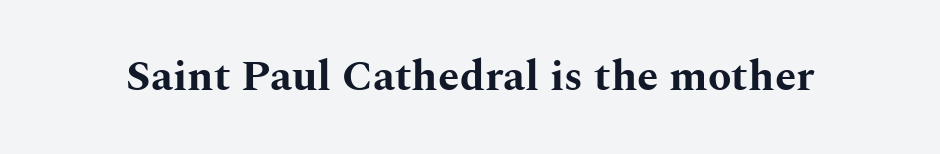
The image shows 43 px bold, wide serif type, upright; set normal letter spacing, not underlined; medium stroke contrast and a medium x-height.
